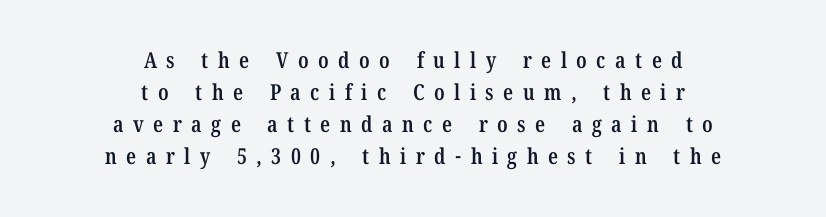
Q: Is the text bold? A: Semi-bold.
Q: Is the text italic (slanted)? A: No, it is upright.
Q: Is the text underlined? A: No.
Q: How is the paragraph aligned? A: Centered.
Q: Is the spacing between letters normal or unusually wide? A: Unusually wide.
Q: Is the spacing between lines tight, normal or loose? A: Normal.
